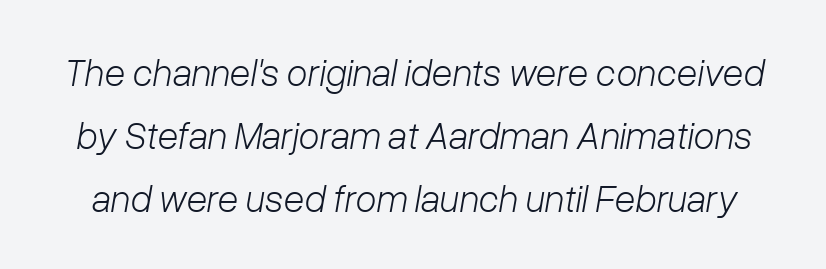
Q: Is the text bold? A: No.
Q: Is the text italic (slanted)? A: Yes, it leans right by about 10 degrees.
Q: Is the text underlined? A: No.
Q: Is the spacing between letters normal or unusually wide? A: Normal.
Q: Is the spacing between lines tight, normal or loose? A: Normal.
Q: Width (condensed, normal, or wide)? A: Normal.
Q: Stroke contrast? A: Low.
Q: x-height? A: Medium.
Q: Monospaced? A: No.
